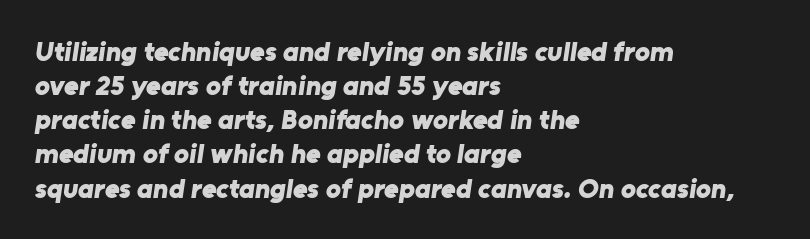
{"serif": "no", "bold": "yes", "weight": "bold", "width": "normal", "stroke_contrast": "low", "x_height": "medium", "monospaced": "no", "underline": "no", "align": "left", "line_spacing_ratio": 1.22, "letter_spacing": "normal", "letter_spacing_em": 0.0, "glyph_px": 28}
